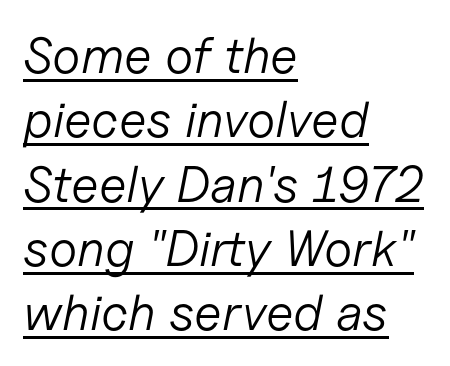
{"italic": "yes", "lean": "right", "slant_degrees": 11, "bold": "no", "weight": "light", "width": "normal", "stroke_contrast": "low", "x_height": "medium", "monospaced": "no", "underline": "yes", "align": "left", "line_spacing": "normal", "line_spacing_ratio": 1.26, "letter_spacing": "normal", "letter_spacing_em": 0.0, "glyph_px": 51}
